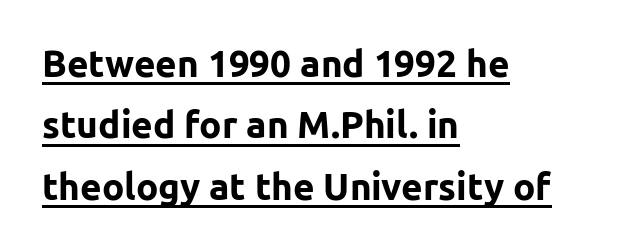
Q: Is the text bold? A: Yes.
Q: Is the text italic (slanted)? A: No, it is upright.
Q: Is the typeface a serif or a sans-serif typeface? A: Sans-serif.
Q: Is the text underlined? A: Yes.
Q: How is the paragraph aligned? A: Left-aligned.
Q: Is the spacing between letters normal or unusually wide? A: Normal.
Q: Is the spacing between lines tight, normal or loose? A: Normal.
Q: Width (condensed, normal, or wide)? A: Normal.
Q: Stroke contrast? A: Low.
Q: x-height? A: Medium.
Q: Monospaced? A: No.
